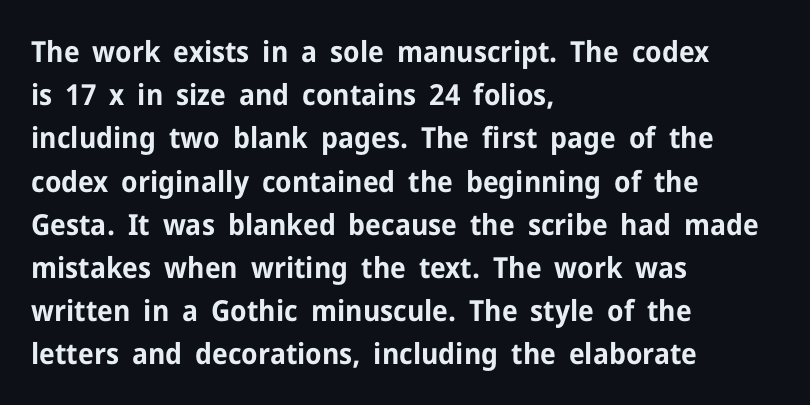
The image shows 29 px bold sans-serif type, upright; set left-aligned, normal line spacing (1.49x), normal letter spacing, not underlined; low stroke contrast and a medium x-height.
